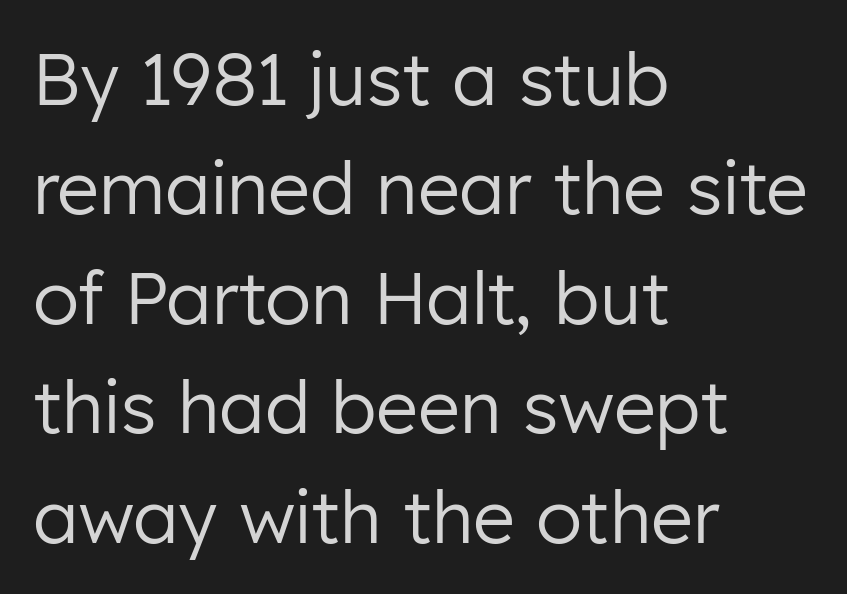
Q: Is the text bold? A: No.
Q: Is the text italic (slanted)? A: No, it is upright.
Q: Is the typeface a serif or a sans-serif typeface? A: Sans-serif.
Q: Is the text underlined? A: No.
Q: How is the paragraph aligned? A: Left-aligned.
Q: Is the spacing between letters normal or unusually wide? A: Normal.
Q: Is the spacing between lines tight, normal or loose? A: Normal.
Q: Width (condensed, normal, or wide)? A: Normal.
Q: Stroke contrast? A: Low.
Q: x-height? A: Medium.
Q: Monospaced? A: No.
